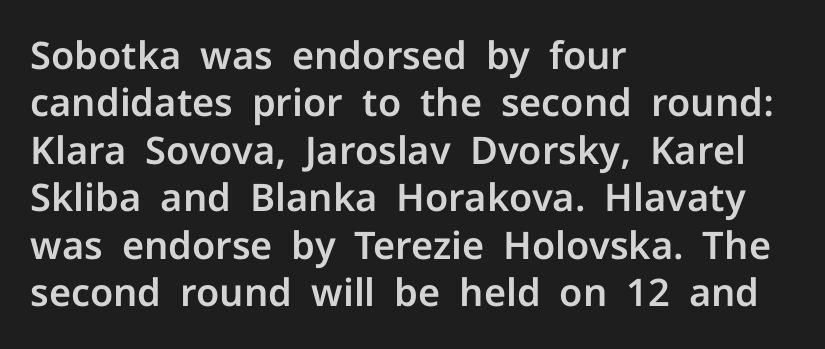
Descenders hang freely into open space. A typesetter would call this zero additional tracking. Regarding leading, the lines here are spaced in the standard way. Horizontal alignment here is leftward, the default for most running prose.
